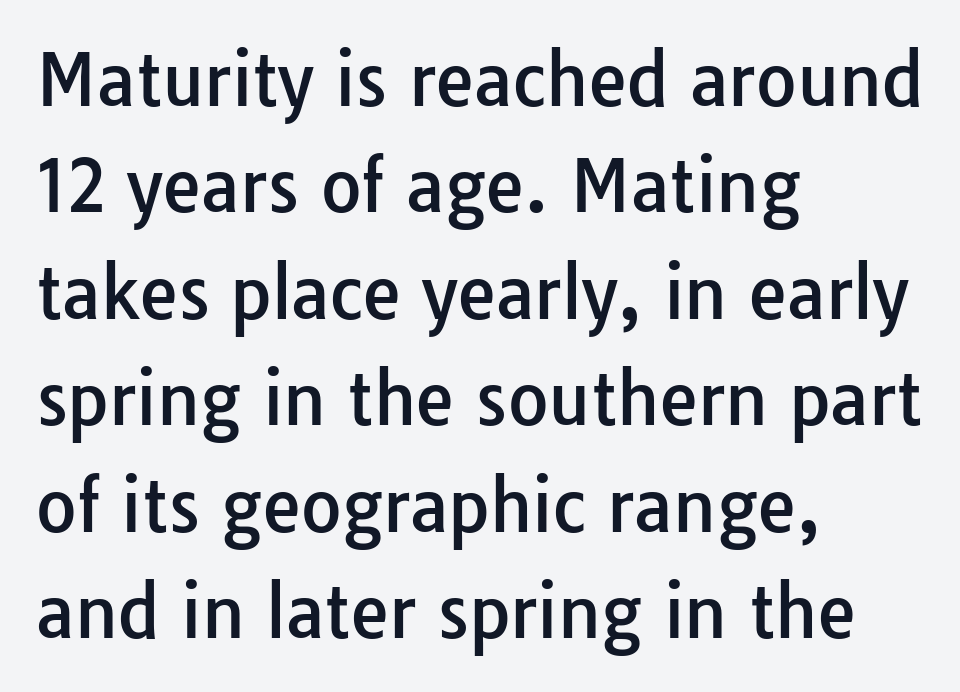
{"serif": "no", "italic": "no", "width": "normal", "stroke_contrast": "low", "x_height": "medium", "monospaced": "no", "underline": "no", "align": "left", "line_spacing": "normal", "line_spacing_ratio": 1.52, "letter_spacing": "normal", "letter_spacing_em": 0.0, "glyph_px": 70}
